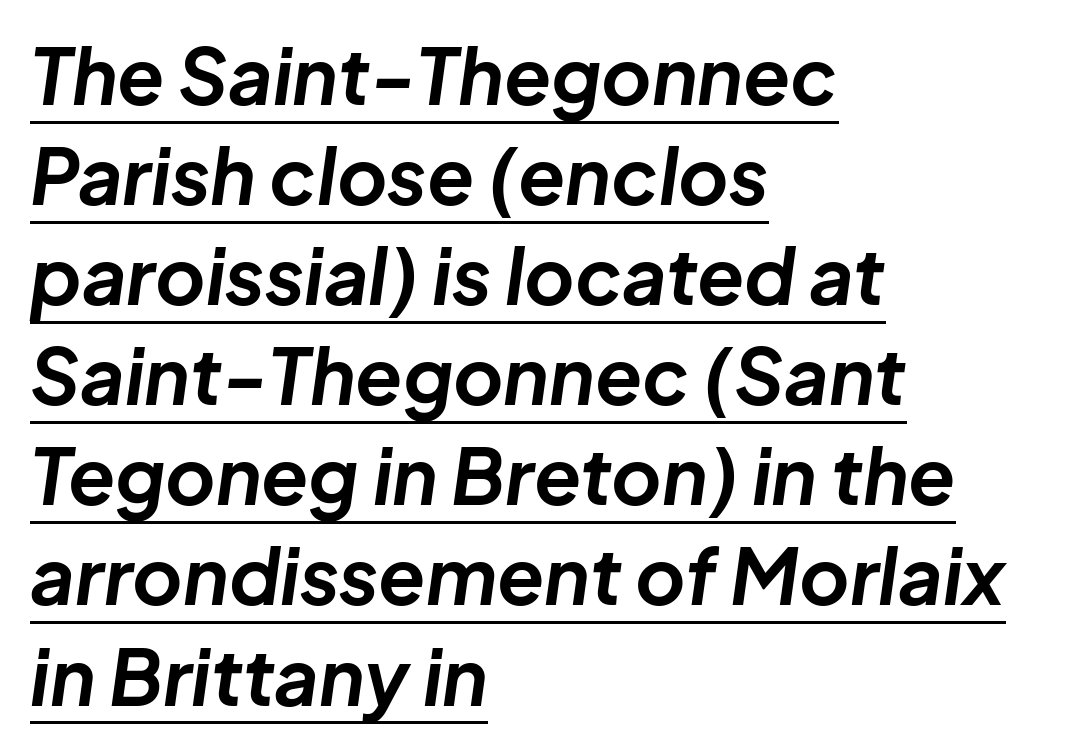
Q: Is the text bold? A: Yes.
Q: Is the text italic (slanted)? A: Yes, it leans right by about 8 degrees.
Q: Is the text underlined? A: Yes.
Q: How is the paragraph aligned? A: Left-aligned.
Q: Is the spacing between letters normal or unusually wide? A: Normal.
Q: Is the spacing between lines tight, normal or loose? A: Normal.
Q: Width (condensed, normal, or wide)? A: Normal.
Q: Stroke contrast? A: Low.
Q: x-height? A: Medium.
Q: Monospaced? A: No.
